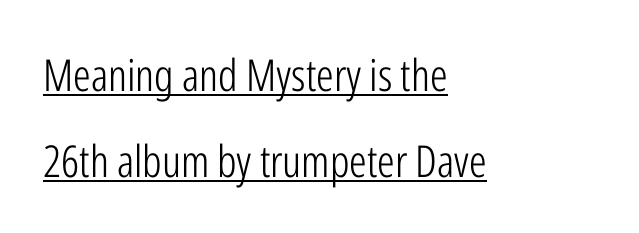
{"serif": "no", "italic": "no", "bold": "no", "weight": "light", "width": "condensed", "stroke_contrast": "low", "x_height": "medium", "monospaced": "no", "underline": "yes", "align": "left", "line_spacing": "loose", "line_spacing_ratio": 1.95, "letter_spacing": "normal", "letter_spacing_em": 0.0, "glyph_px": 44}
